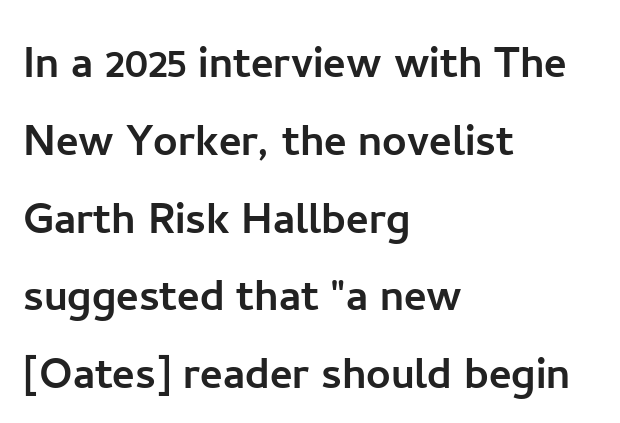
Q: Is the text italic (slanted)? A: No, it is upright.
Q: Is the typeface a serif or a sans-serif typeface? A: Sans-serif.
Q: Is the text underlined? A: No.
Q: How is the paragraph aligned? A: Left-aligned.
Q: Is the spacing between letters normal or unusually wide? A: Normal.
Q: Is the spacing between lines tight, normal or loose? A: Normal.
Q: Width (condensed, normal, or wide)? A: Normal.
Q: Stroke contrast? A: Low.
Q: x-height? A: Medium.
Q: Monospaced? A: No.
